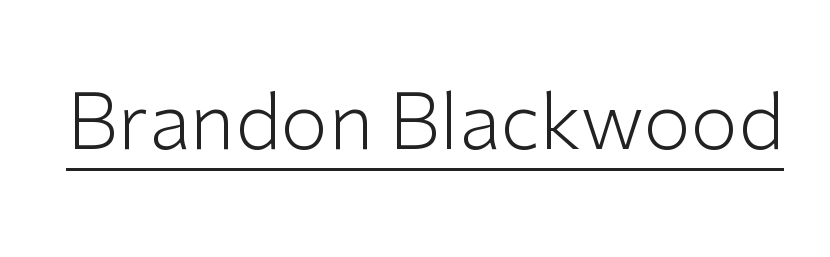
{"serif": "no", "italic": "no", "bold": "no", "weight": "light", "width": "normal", "stroke_contrast": "low", "x_height": "medium", "monospaced": "no", "underline": "yes", "letter_spacing": "normal", "letter_spacing_em": 0.0, "glyph_px": 77}
